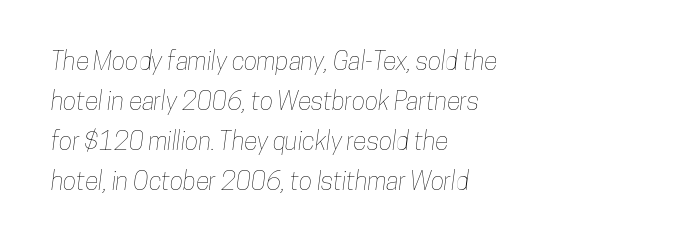
The image shows 25 px text type; set left-aligned, normal line spacing (1.6x), normal letter spacing, not underlined.
